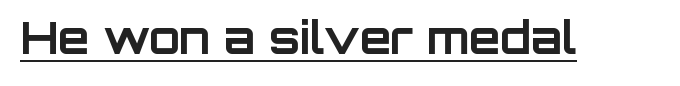
The image shows 45 px bold sans-serif type, upright; set normal letter spacing, underlined; low stroke contrast and a large x-height.
